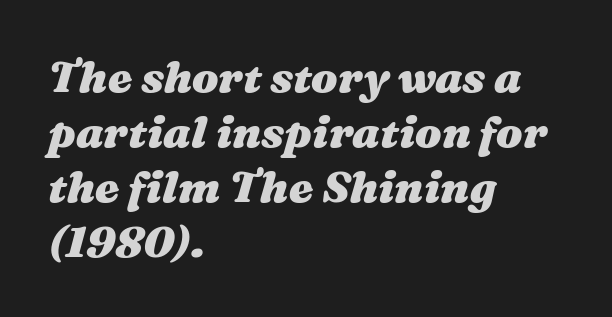
The passage shown stacks its lines at a standard gap. You could call the tracking neutral — neither tight nor loose. Varying glyph widths throughout — classic text-font behaviour. Set as a true bold cut, around the 700 mark. Short and long lines alike share a common starting point at left.
